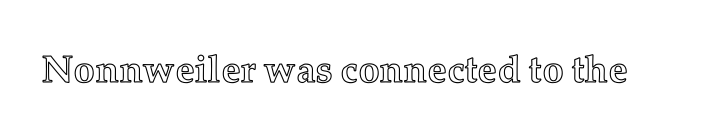
Bare-footed words on every line. Between one letter and the next there's only the usual sliver of space. A roman cut, with each character standing at attention. These lines are rendered in a variable-pitch font.
